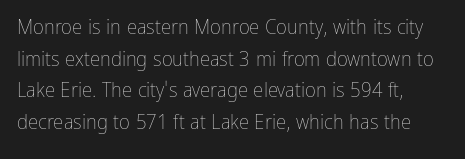
Q: Is the text bold? A: No.
Q: Is the text italic (slanted)? A: No, it is upright.
Q: Is the text underlined? A: No.
Q: How is the paragraph aligned? A: Left-aligned.
Q: Is the spacing between letters normal or unusually wide? A: Normal.
Q: Is the spacing between lines tight, normal or loose? A: Normal.
